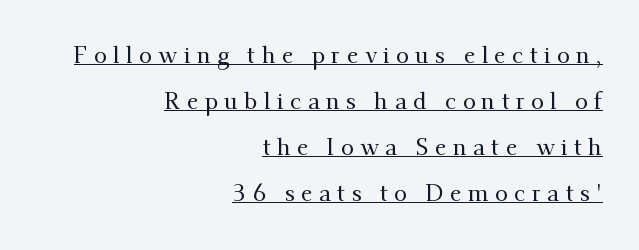
The image shows 23 px text type, upright; set right-aligned, loose line spacing (2.0x), unusually wide letter spacing (+0.28 em), underlined.
